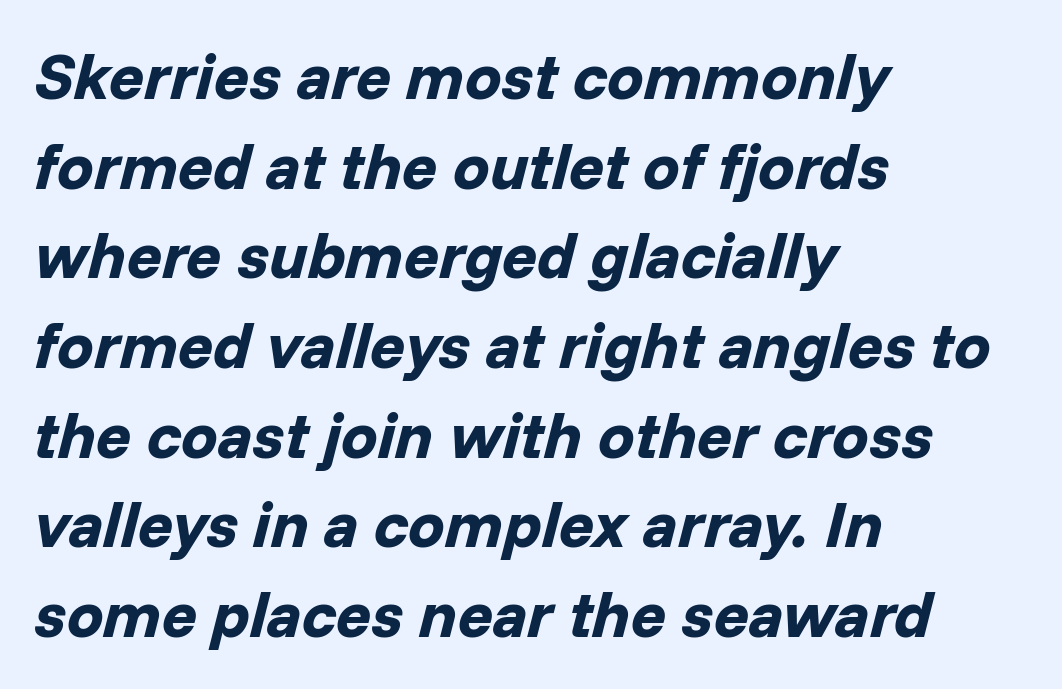
{"italic": "yes", "lean": "right", "slant_degrees": 14, "bold": "yes", "weight": "bold", "width": "normal", "stroke_contrast": "low", "x_height": "medium", "monospaced": "no", "underline": "no", "align": "left", "line_spacing": "normal", "line_spacing_ratio": 1.38, "letter_spacing": "normal", "letter_spacing_em": 0.0, "glyph_px": 65}
